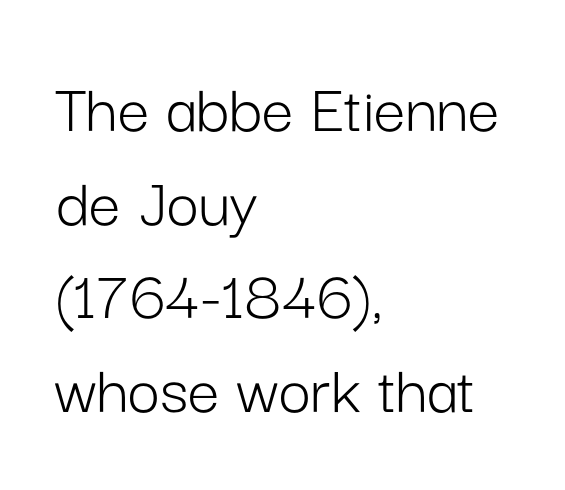
Q: Is the text bold? A: No.
Q: Is the text italic (slanted)? A: No, it is upright.
Q: Is the typeface a serif or a sans-serif typeface? A: Sans-serif.
Q: Is the text underlined? A: No.
Q: How is the paragraph aligned? A: Left-aligned.
Q: Is the spacing between letters normal or unusually wide? A: Normal.
Q: Is the spacing between lines tight, normal or loose? A: Normal.
Q: Width (condensed, normal, or wide)? A: Normal.
Q: Stroke contrast? A: Low.
Q: x-height? A: Medium.
Q: Monospaced? A: No.
